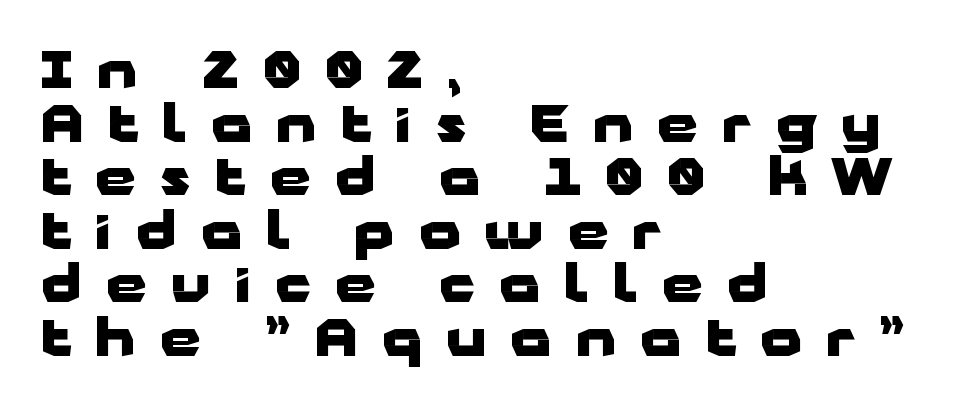
{"serif": "no", "italic": "no", "bold": "yes", "weight": "heavy", "width": "wide", "stroke_contrast": "low", "x_height": "medium", "monospaced": "no", "underline": "no", "align": "left", "line_spacing": "tight", "line_spacing_ratio": 1.03, "letter_spacing": "wide", "letter_spacing_em": 0.47, "glyph_px": 52}
